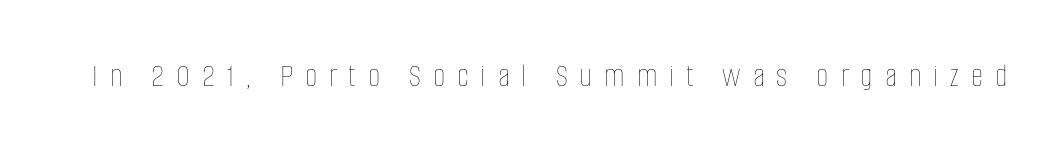
Q: Is the text bold? A: No.
Q: Is the text italic (slanted)? A: No, it is upright.
Q: Is the text underlined? A: No.
Q: Is the spacing between letters normal or unusually wide? A: Unusually wide.
Q: Width (condensed, normal, or wide)? A: Condensed.
Q: Stroke contrast? A: Low.
Q: x-height? A: Large.
Q: Monospaced? A: No.
